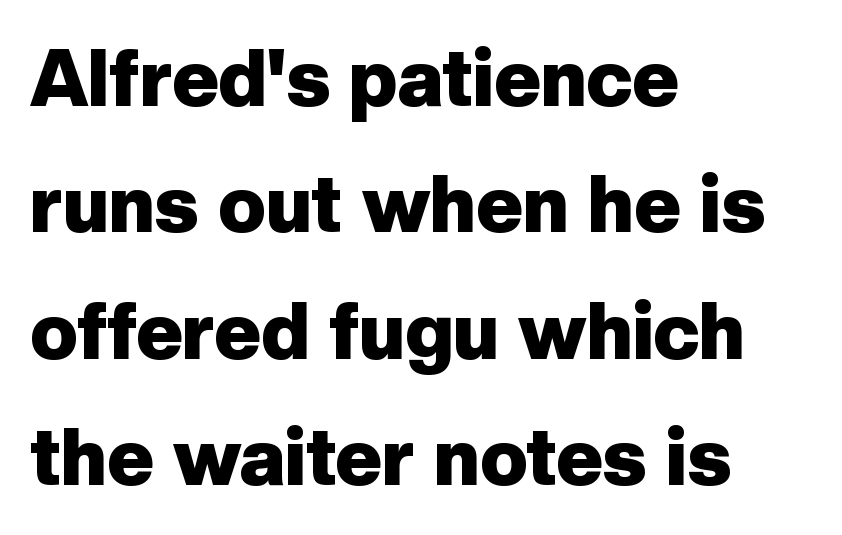
Q: Is the text bold? A: Yes.
Q: Is the text italic (slanted)? A: No, it is upright.
Q: Is the typeface a serif or a sans-serif typeface? A: Sans-serif.
Q: Is the text underlined? A: No.
Q: How is the paragraph aligned? A: Left-aligned.
Q: Is the spacing between letters normal or unusually wide? A: Normal.
Q: Is the spacing between lines tight, normal or loose? A: Normal.
Q: Width (condensed, normal, or wide)? A: Normal.
Q: Stroke contrast? A: Low.
Q: x-height? A: Medium.
Q: Monospaced? A: No.
